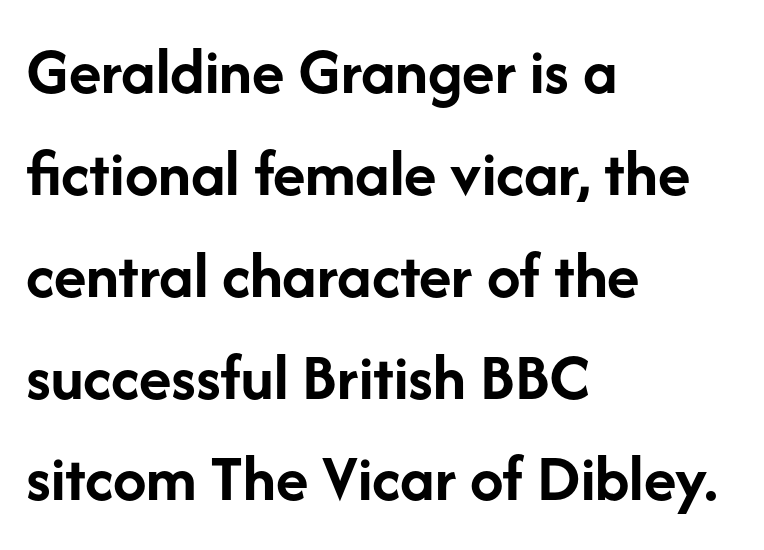
{"serif": "no", "italic": "no", "bold": "yes", "weight": "semibold", "width": "normal", "stroke_contrast": "low", "x_height": "medium", "monospaced": "no", "underline": "no", "align": "left", "line_spacing": "normal", "line_spacing_ratio": 1.52, "letter_spacing": "normal", "letter_spacing_em": 0.0, "glyph_px": 67}
